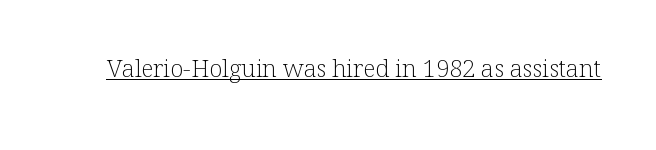
Q: Is the text bold? A: No.
Q: Is the text italic (slanted)? A: No, it is upright.
Q: Is the text underlined? A: Yes.
Q: Is the spacing between letters normal or unusually wide? A: Normal.
